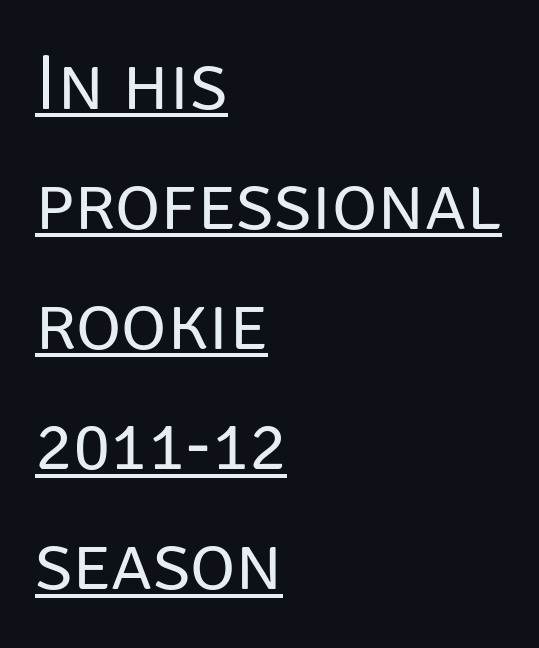
The font is comparable to plain body text, perhaps lighter. This rendering leaves character spacing at its baseline value. How would I describe the line gaps? Plain and ordinary. A typesetter would label this face a sans. Is there any slant? The stems are plumb. The lines are quadded left.
